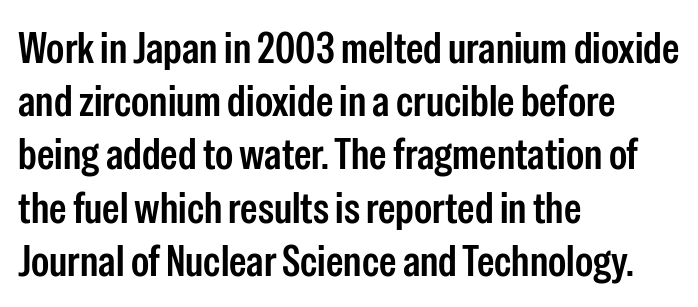
Q: Is the text bold? A: Semi-bold.
Q: Is the text italic (slanted)? A: No, it is upright.
Q: Is the typeface a serif or a sans-serif typeface? A: Sans-serif.
Q: Is the text underlined? A: No.
Q: How is the paragraph aligned? A: Left-aligned.
Q: Is the spacing between letters normal or unusually wide? A: Normal.
Q: Width (condensed, normal, or wide)? A: Condensed.
Q: Stroke contrast? A: Low.
Q: x-height? A: Medium.
Q: Monospaced? A: No.
